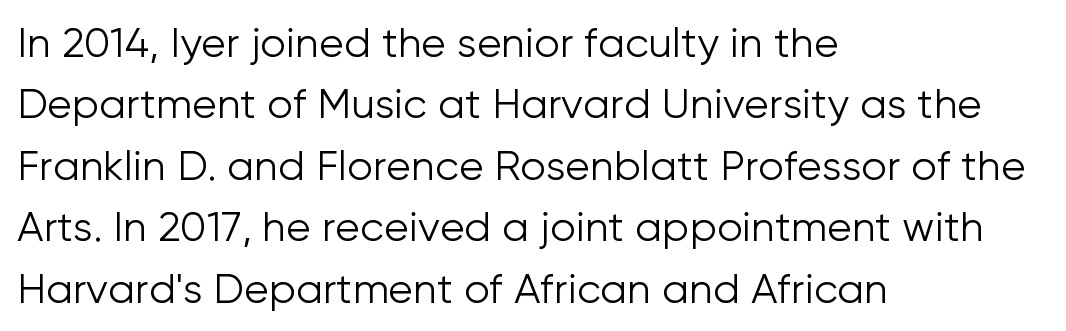
These lines are set flush left with a ragged right edge. Think of a printed novel: that variable character pitch is what you see here. Type without underlining. Interline gaps are of average width in this sample.
